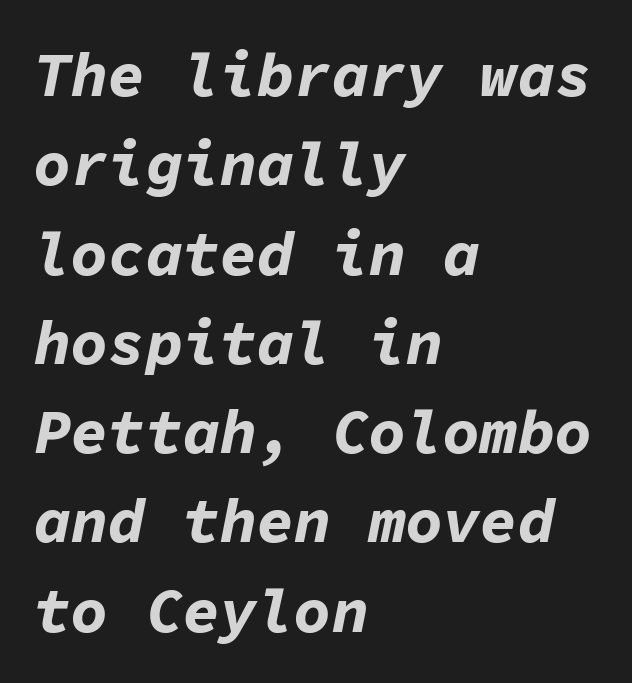
The image shows 62 px bold type, italic (leaning right), monospaced; set left-aligned, normal line spacing (1.44x), normal letter spacing, not underlined; low stroke contrast and a medium x-height.
